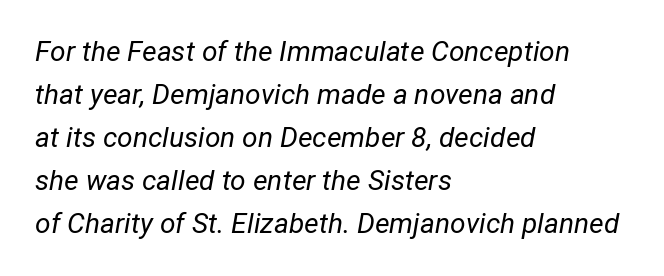
{"italic": "yes", "lean": "right", "slant_degrees": 12, "bold": "no", "weight": "regular", "width": "normal", "stroke_contrast": "low", "x_height": "medium", "monospaced": "no", "underline": "no", "align": "left", "line_spacing": "normal", "line_spacing_ratio": 1.54, "letter_spacing": "normal", "letter_spacing_em": 0.0, "glyph_px": 28}
